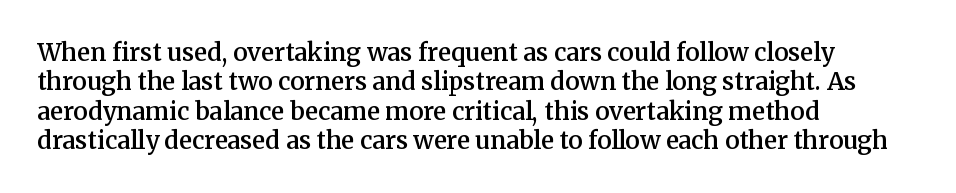
Q: Is the text bold? A: Semi-bold.
Q: Is the text italic (slanted)? A: No, it is upright.
Q: Is the text underlined? A: No.
Q: How is the paragraph aligned? A: Left-aligned.
Q: Is the spacing between letters normal or unusually wide? A: Normal.
